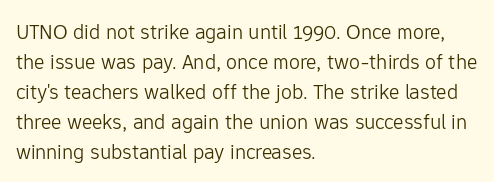
The image shows 22 px text type, upright; set left-aligned, normal line spacing (1.36x), normal letter spacing, not underlined.
